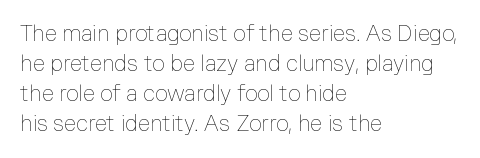
The image shows 22 px text type, upright; set left-aligned, normal line spacing (1.37x), normal letter spacing, not underlined.
